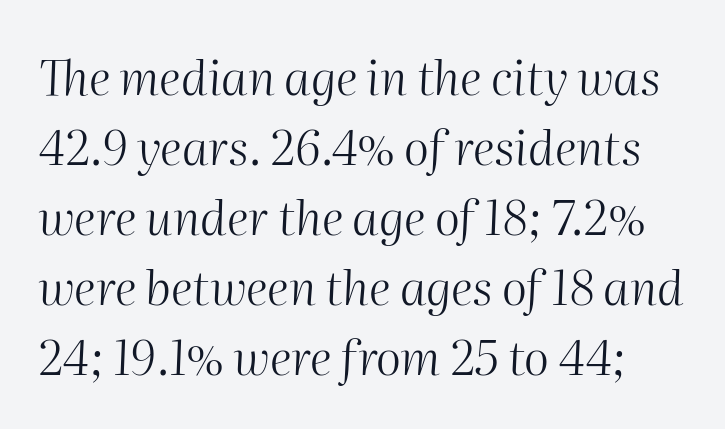
Letter spacing: default. Clear beneath every line of the passage. Every character sits at an angle, as italics do. Compared with typical paragraphs, the rows here are spaced about the same. These glyphs show unthickened strokes, regular width or finer.
